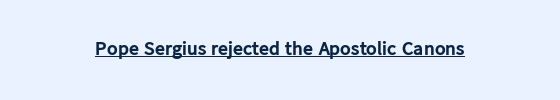
Q: Is the text bold? A: Yes.
Q: Is the text italic (slanted)? A: No, it is upright.
Q: Is the text underlined? A: Yes.
Q: How is the paragraph aligned? A: Centered.
Q: Is the spacing between letters normal or unusually wide? A: Normal.
